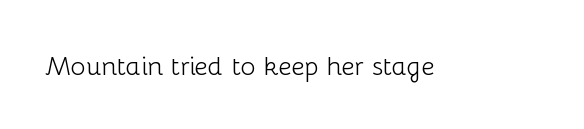
A roman cut, with each character standing at attention. Decoration check: the copy has no underline. The gaps between neighbouring characters are ordinary and unremarkable. Bold? No — there's no thickening of the strokes.
